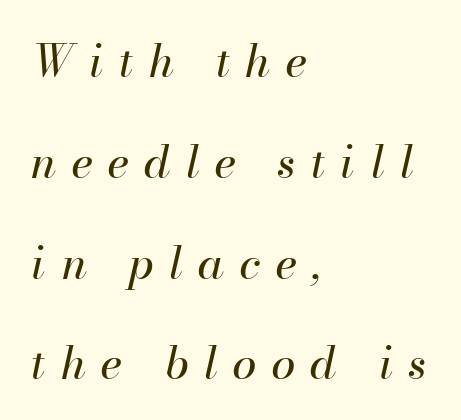
A quiet, ordinary-to-light weight characterises the typeface. Short note: letters widely spaced. One-word summary of the alignment: left. Does the leading feel generous? Absolutely, it's lavish. Every character sits at an angle, as italics do. The rendering uses natural spacing where letterforms have individual widths.
